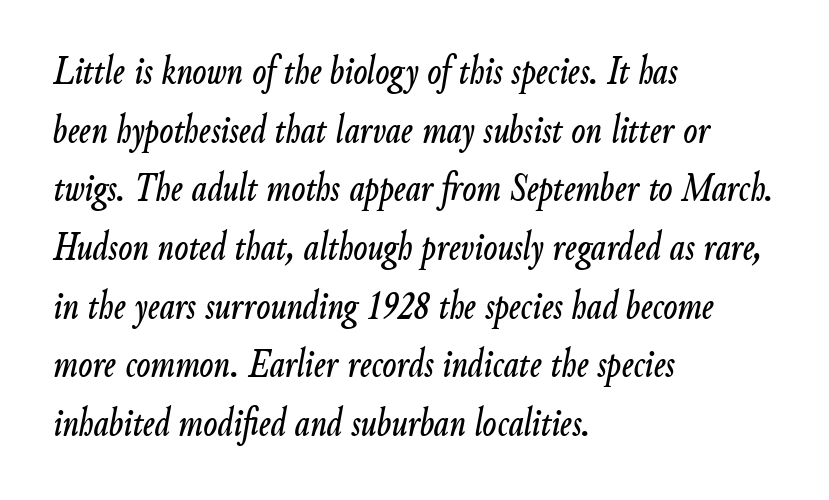
Q: Is the text italic (slanted)? A: Yes, it leans right by about 9 degrees.
Q: Is the text underlined? A: No.
Q: How is the paragraph aligned? A: Left-aligned.
Q: Is the spacing between letters normal or unusually wide? A: Normal.
Q: Is the spacing between lines tight, normal or loose? A: Normal.
Q: Width (condensed, normal, or wide)? A: Condensed.
Q: Stroke contrast? A: Low.
Q: x-height? A: Small.
Q: Monospaced? A: No.
